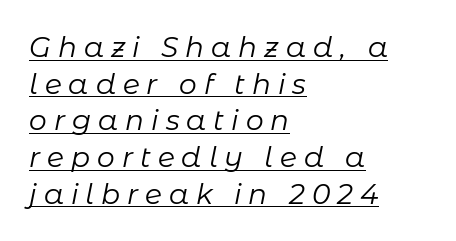
Q: Is the text bold? A: No.
Q: Is the text italic (slanted)? A: Yes, it leans right by about 11 degrees.
Q: Is the text underlined? A: Yes.
Q: How is the paragraph aligned? A: Left-aligned.
Q: Is the spacing between letters normal or unusually wide? A: Unusually wide.
Q: Is the spacing between lines tight, normal or loose? A: Normal.
Q: Width (condensed, normal, or wide)? A: Normal.
Q: Stroke contrast? A: Low.
Q: x-height? A: Medium.
Q: Monospaced? A: No.
